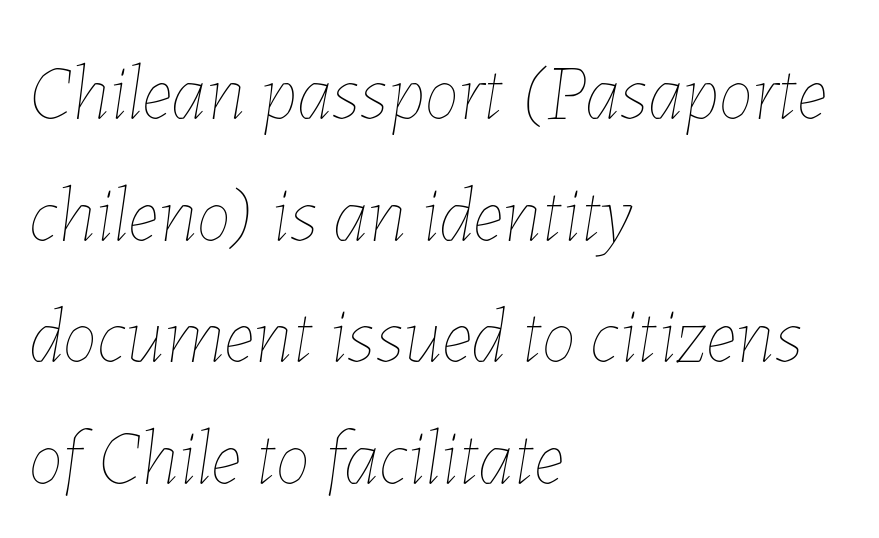
Q: Is the text bold? A: No.
Q: Is the text italic (slanted)? A: Yes, it leans right by about 7 degrees.
Q: Is the text underlined? A: No.
Q: How is the paragraph aligned? A: Left-aligned.
Q: Is the spacing between letters normal or unusually wide? A: Normal.
Q: Is the spacing between lines tight, normal or loose? A: Normal.
Q: Width (condensed, normal, or wide)? A: Normal.
Q: Stroke contrast? A: Low.
Q: x-height? A: Medium.
Q: Monospaced? A: No.
